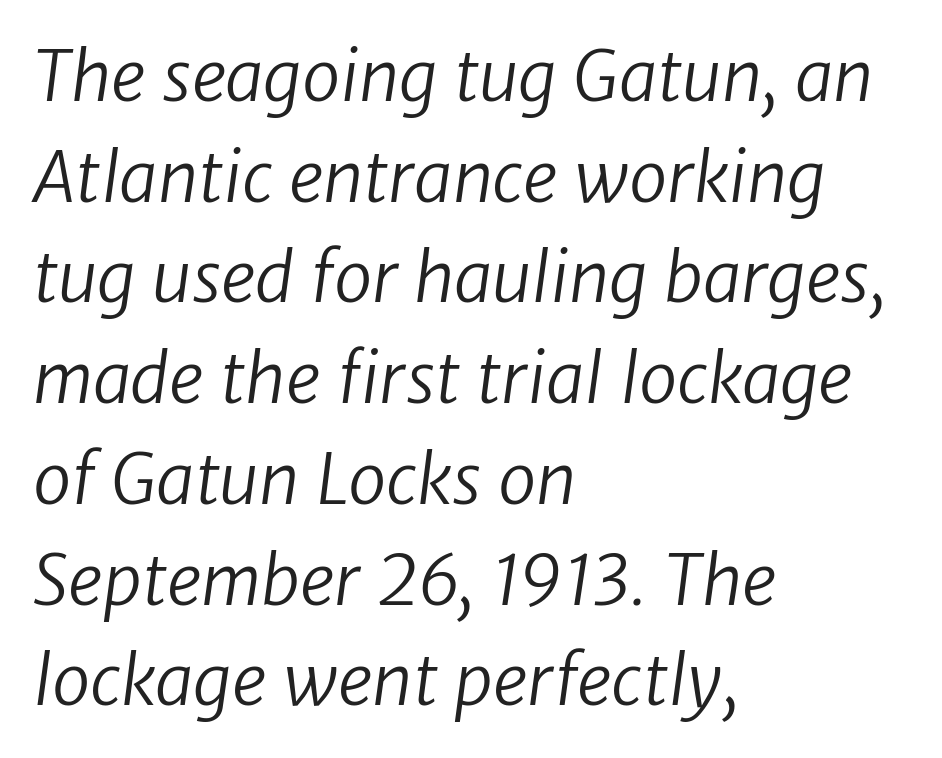
The image shows 69 px regular-weight sans-serif type; set left-aligned, normal line spacing (1.46x), normal letter spacing, not underlined; low stroke contrast and a medium x-height.
